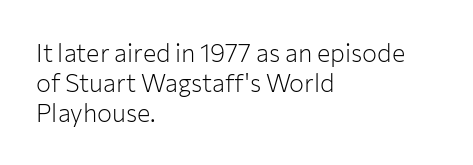
In terms of posture, this sample is upright. The rendering keeps characters at their native spacing. Caption: face not bold, strokes unweighted. The string is rendered with underlining switched off. Horizontal alignment here is leftward, the default for most running prose.
